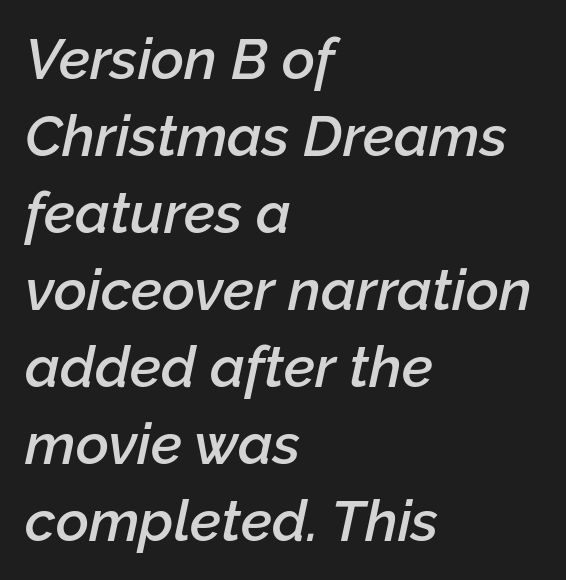
{"italic": "yes", "lean": "right", "slant_degrees": 12, "bold": "semi", "weight": "semibold", "width": "normal", "stroke_contrast": "low", "x_height": "medium", "monospaced": "no", "underline": "no", "align": "left", "line_spacing": "normal", "line_spacing_ratio": 1.35, "letter_spacing": "normal", "letter_spacing_em": 0.0, "glyph_px": 57}
